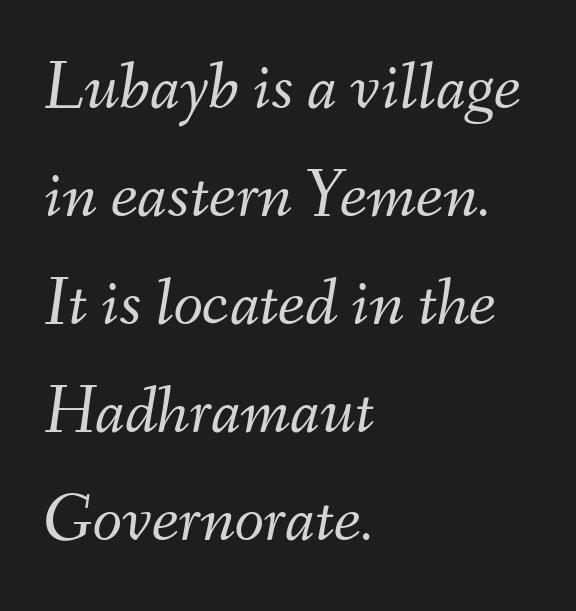
{"italic": "yes", "lean": "right", "slant_degrees": 9, "bold": "no", "weight": "light", "width": "normal", "stroke_contrast": "medium", "x_height": "small", "monospaced": "no", "underline": "no", "align": "left", "line_spacing": "normal", "line_spacing_ratio": 1.59, "letter_spacing": "normal", "letter_spacing_em": 0.0, "glyph_px": 68}
